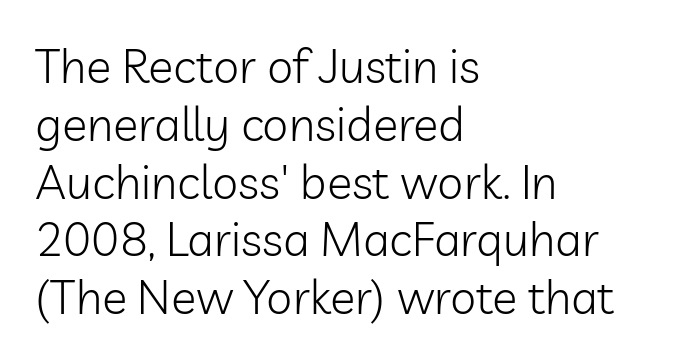
The image shows 47 px light sans-serif type, upright; set left-aligned, line spacing 1.23x, normal letter spacing, not underlined; low stroke contrast and a medium x-height.
